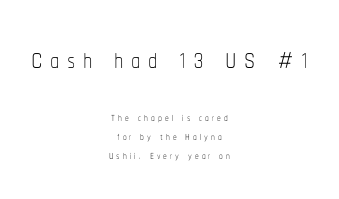
Q: Is the text bold? A: No.
Q: Is the text italic (slanted)? A: No, it is upright.
Q: Is the text underlined? A: No.
Q: How is the paragraph aligned? A: Centered.
Q: Is the spacing between letters normal or unusually wide? A: Unusually wide.
Q: Which block of text is set in a larger size, the first (top) or the second (bottom)? A: The first (top) one.
Q: Width (condensed, normal, or wide)? A: Condensed.
Q: Stroke contrast? A: Low.
Q: x-height? A: Medium.
Q: Monospaced? A: No.
